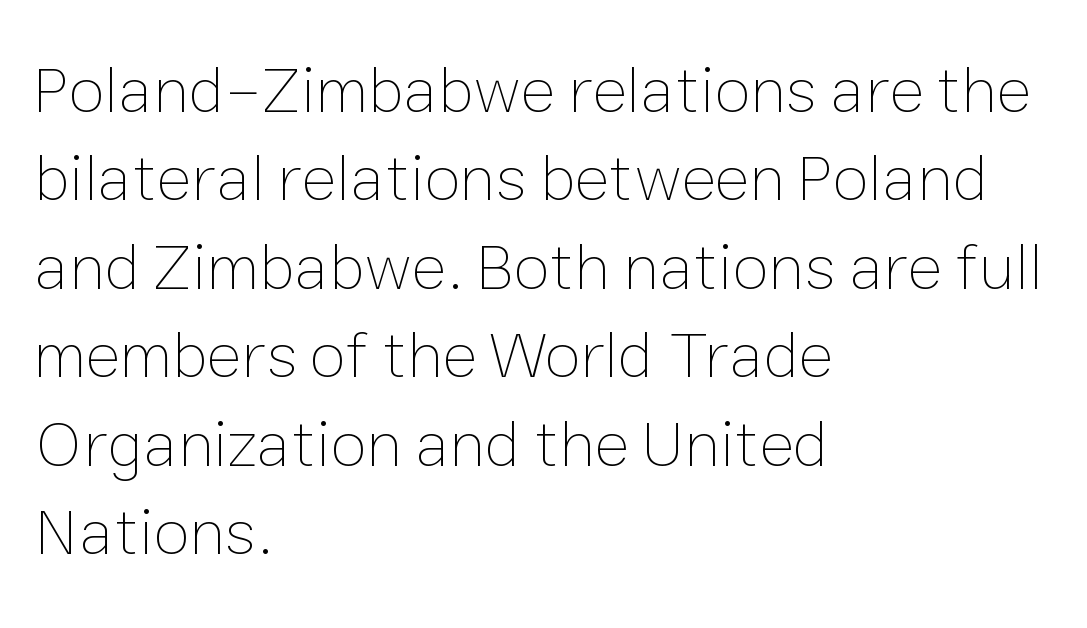
The cut favours lightness, reaching ordinary text weight at its darkest. Looks like regular typesetting: each glyph gets only the width it needs. The lines in this sample share a left origin and differ only in where they stop. Any mark beneath the type? The region is blank. There is no visible air inserted between adjacent glyphs. The passage shown stacks its lines at a standard gap.
